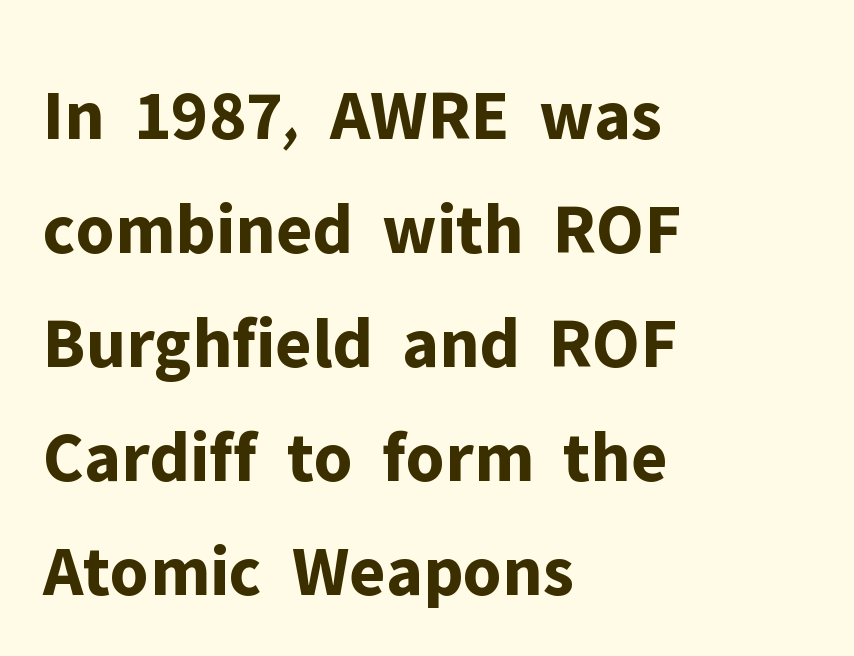
Ordinary non-slanted type is in use. Bare-footed words on every line. Left-aligned paragraph, ragged on the right. Proportional: the letters do not fall into vertical columns. Students, observe: this is what conventionally led text looks like. Short note: letters normally spaced.
